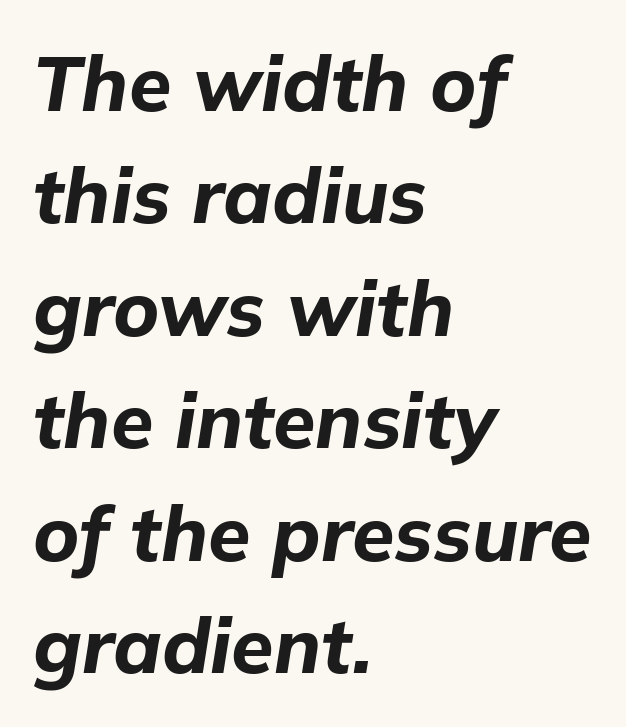
Is this a fixed-width face? No — the glyphs have proportional, varying widths. The whole block is typeset with a tilt. The paragraph has a hard left edge and a soft right edge. Strokes here are thick enough to call this a true bold. Nothing unusual about the tracking: characters are spaced as the font intends.
